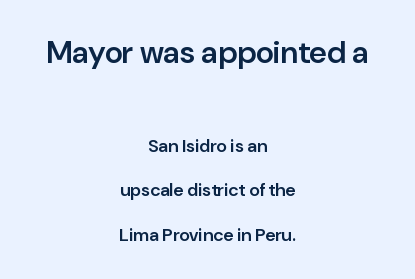
As a designer I'd log this as weight 600, semibold. Widely set lines give the paragraph a tall, airy silhouette. There is no visible air inserted between adjacent glyphs. You can tell from the bare stems that sans-serif type was used.
